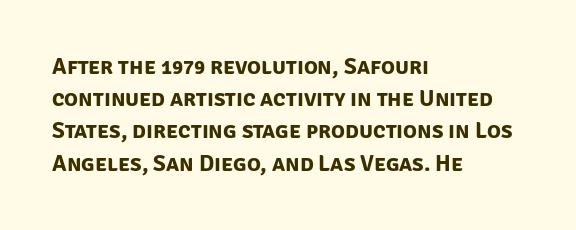
The paragraph shown leans on its left margin. The block of text has a typical density, with ordinary space between rows. Tracking value appears to be zero — textbook default spacing. Nobody drew a line under any word here. The typesetting leans heavy: a genuine bold.
